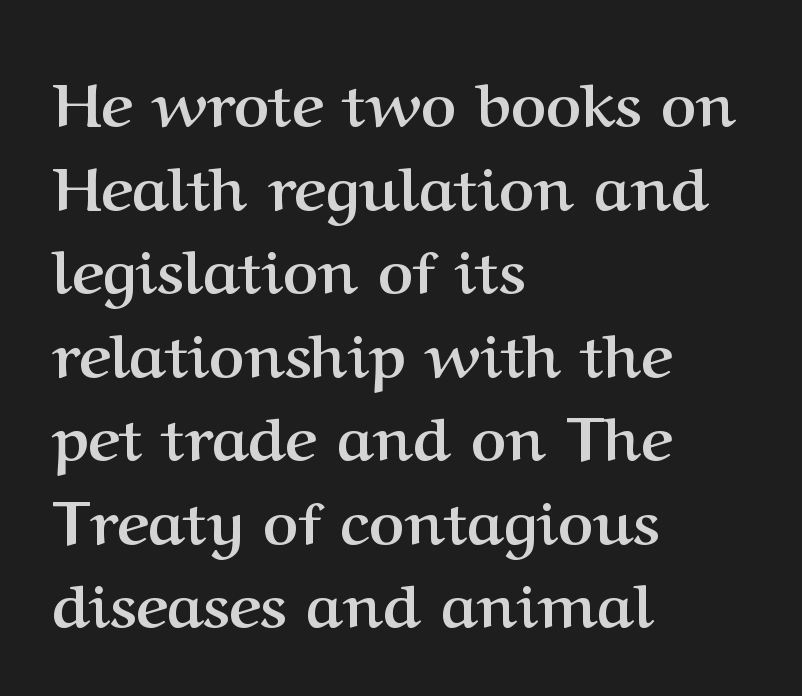
Q: Is the text bold? A: Yes.
Q: Is the text italic (slanted)? A: No, it is upright.
Q: Is the typeface a serif or a sans-serif typeface? A: Serif.
Q: Is the text underlined? A: No.
Q: How is the paragraph aligned? A: Left-aligned.
Q: Is the spacing between letters normal or unusually wide? A: Normal.
Q: Is the spacing between lines tight, normal or loose? A: Normal.
Q: Width (condensed, normal, or wide)? A: Normal.
Q: Stroke contrast? A: Medium.
Q: x-height? A: Medium.
Q: Monospaced? A: No.
